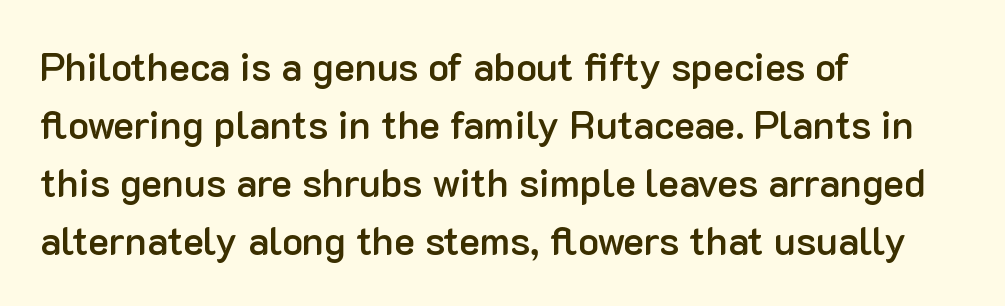
{"serif": "no", "italic": "no", "bold": "semi", "weight": "semibold", "width": "normal", "stroke_contrast": "low", "x_height": "medium", "monospaced": "no", "underline": "no", "align": "left", "line_spacing": "normal", "line_spacing_ratio": 1.49, "letter_spacing": "normal", "letter_spacing_em": 0.0, "glyph_px": 39}
